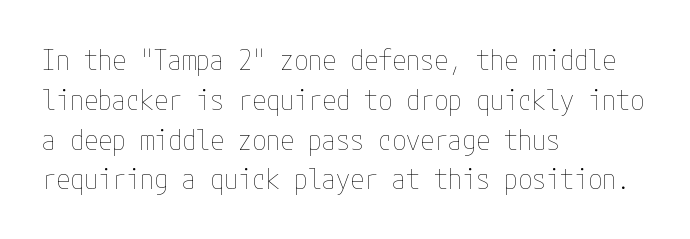
{"italic": "no", "bold": "no", "weight": "thin", "width": "condensed", "stroke_contrast": "low", "x_height": "medium", "underline": "no", "align": "left", "line_spacing": "normal", "line_spacing_ratio": 1.42, "letter_spacing": "normal", "letter_spacing_em": 0.0, "glyph_px": 28}
